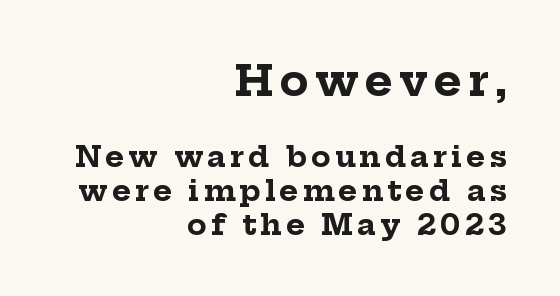
The image shows 43 px bold serif type, upright; set right-aligned, line spacing 1.17x, not underlined; the first (top) block is 1.48x larger; low stroke contrast and a medium x-height.
